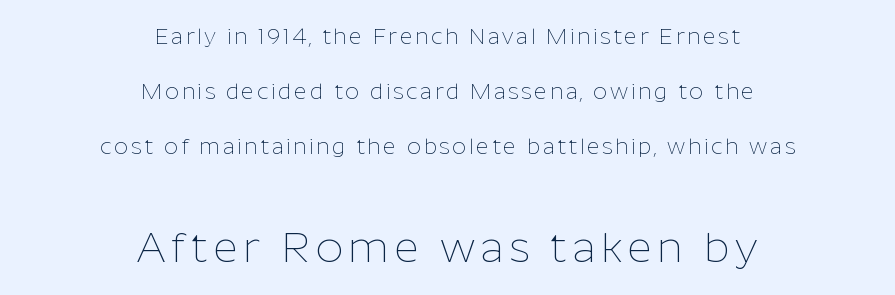
{"serif": "no", "italic": "no", "bold": "no", "weight": "thin", "width": "normal", "stroke_contrast": "low", "x_height": "medium", "monospaced": "no", "underline": "no", "align": "center", "line_spacing": "loose", "line_spacing_ratio": 2.49, "larger_block": "second", "size_ratio": 1.95, "glyph_px": 43}
